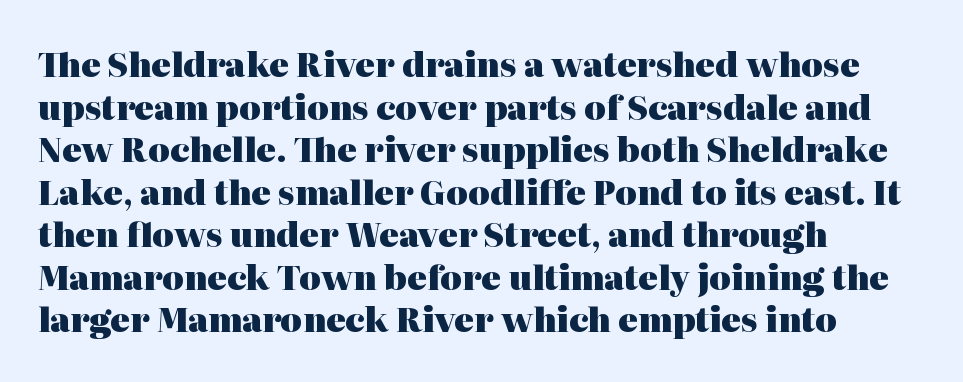
Q: Is the text bold? A: Yes.
Q: Is the text italic (slanted)? A: No, it is upright.
Q: Is the typeface a serif or a sans-serif typeface? A: Serif.
Q: Is the text underlined? A: No.
Q: How is the paragraph aligned? A: Left-aligned.
Q: Is the spacing between letters normal or unusually wide? A: Normal.
Q: Is the spacing between lines tight, normal or loose? A: Normal.
Q: Width (condensed, normal, or wide)? A: Normal.
Q: Stroke contrast? A: High.
Q: x-height? A: Medium.
Q: Monospaced? A: No.
